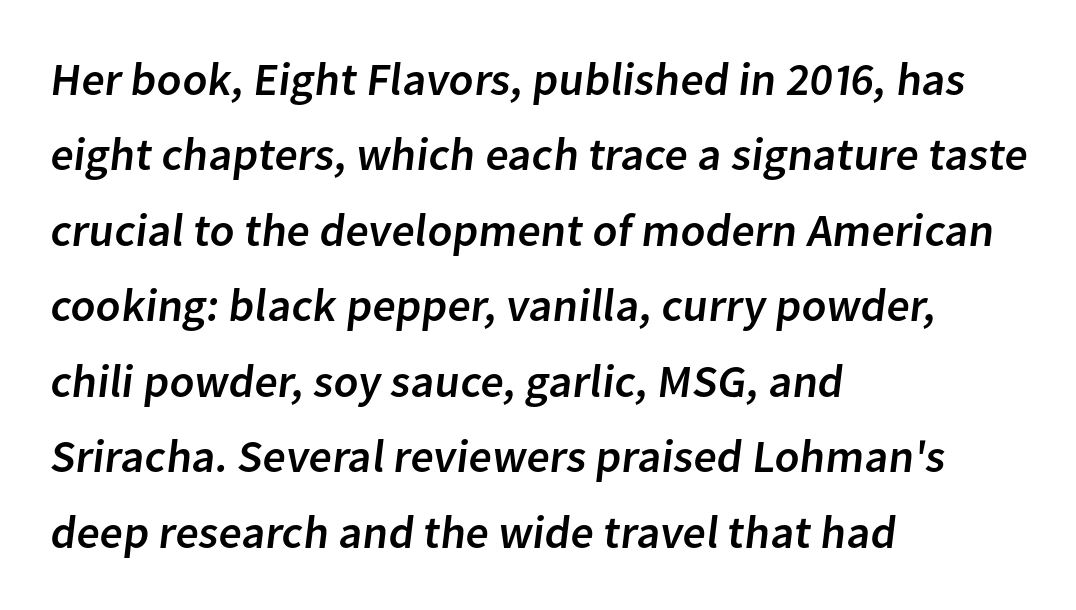
The image shows 46 px sans-serif type; set left-aligned, normal line spacing (1.64x), normal letter spacing, not underlined; low stroke contrast and a medium x-height.
